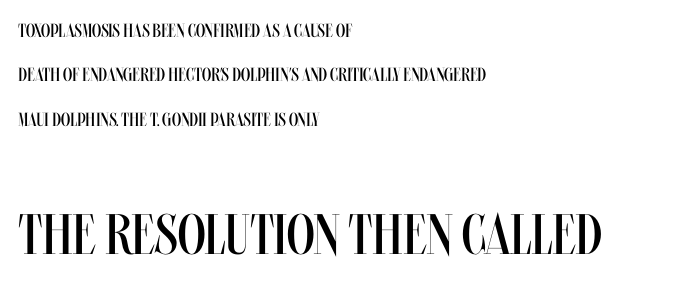
Weight class: somewhere from thin through regular. Decoration check: the copy has no underline. How are the letters spaced? Ordinarily, with no added tracking. Compared with typical paragraphs, the rows here are farther apart. Small over large — that's the arrangement of the two blocks here. Spacing verdict: proportional, widths tailored to each character.
